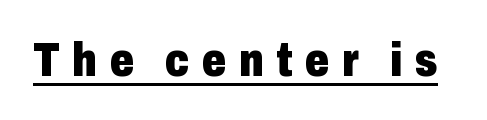
The image shows 48 px heavy, condensed sans-serif type, upright; set unusually wide letter spacing (+0.26 em), underlined; low stroke contrast and a medium x-height.
